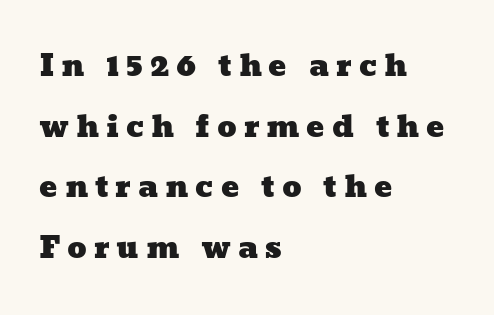
Honestly, the rows look like they've been pulled way apart. Proportional: the letters do not fall into vertical columns. The ragged edge is on the right, which tells us the setting is flush left. Lines of text with bare space underneath. The tracking reads as deliberately expanded to a designer's eye.
